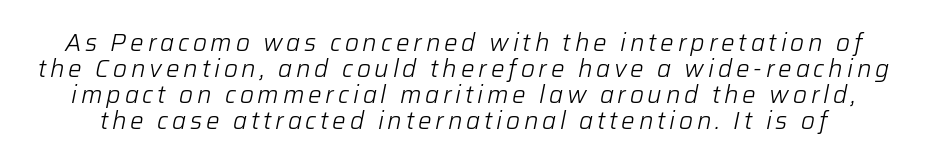
The image shows 24 px text type, italic (leaning right); set tight line spacing (1.09x), not underlined.
